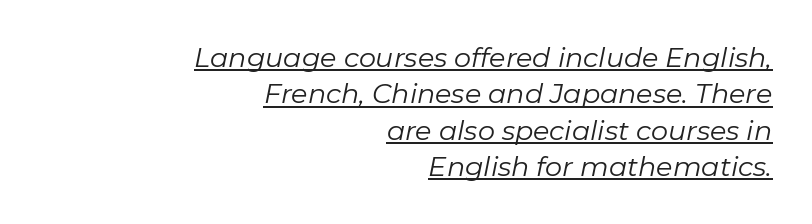
Counters stay open thanks to moderate or lighter strokes. The face used here is rendered with its standard letterfit. Emphasis is given by a line drawn under the lettering. Visually the block forms a straight wall on the right and a jagged coastline on the left. This sample uses an oblique cut, with every glyph tilted off the vertical.
